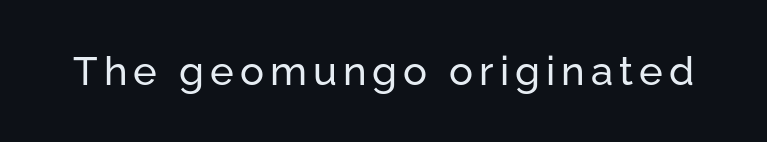
{"serif": "no", "italic": "no", "width": "normal", "stroke_contrast": "low", "x_height": "medium", "monospaced": "no", "underline": "no", "glyph_px": 40}
